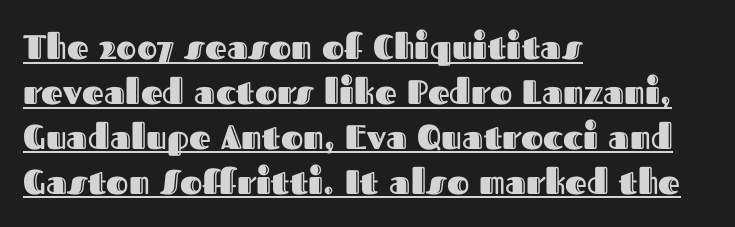
Q: Is the text italic (slanted)? A: No, it is upright.
Q: Is the text underlined? A: Yes.
Q: How is the paragraph aligned? A: Left-aligned.
Q: Is the spacing between letters normal or unusually wide? A: Normal.
Q: Is the spacing between lines tight, normal or loose? A: Normal.
Q: Width (condensed, normal, or wide)? A: Normal.
Q: x-height? A: Medium.
Q: Monospaced? A: No.
